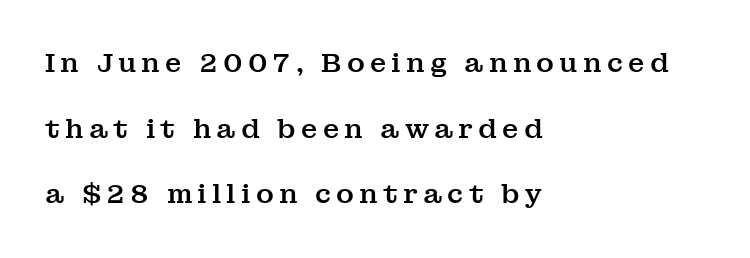
The image shows 27 px text type, upright; set left-aligned, loose line spacing (2.43x), not underlined.
